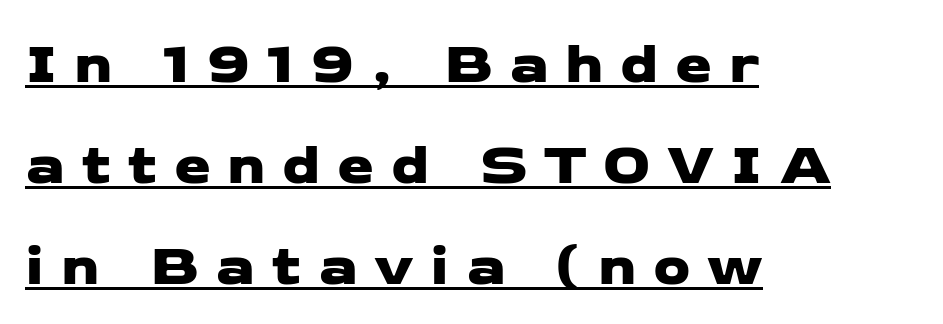
Which margin do the lines hug? The left one — the right edge is uneven. A typesetter would call this proportional, since set widths differ per character. The rendered words wear a rule along their underside. The passage shown is typeset with a sans-serif family. A typesetter would call this heavily tracked-out type.
